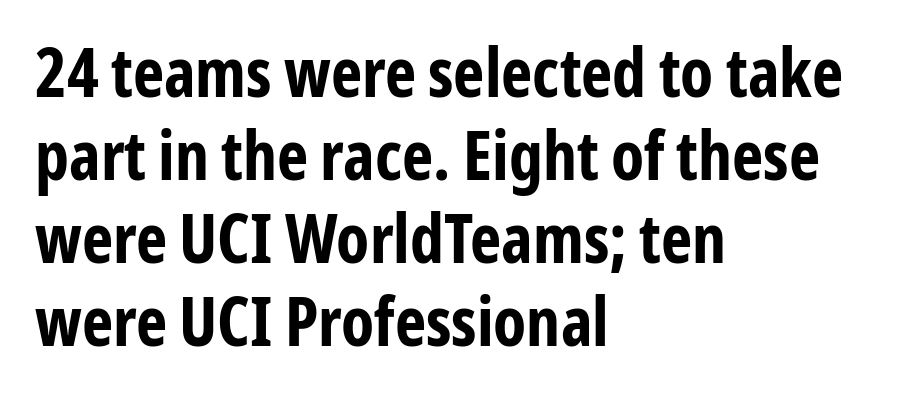
The image shows 67 px bold, condensed sans-serif type, upright; set left-aligned, line spacing 1.24x, normal letter spacing, not underlined; low stroke contrast and a medium x-height.
